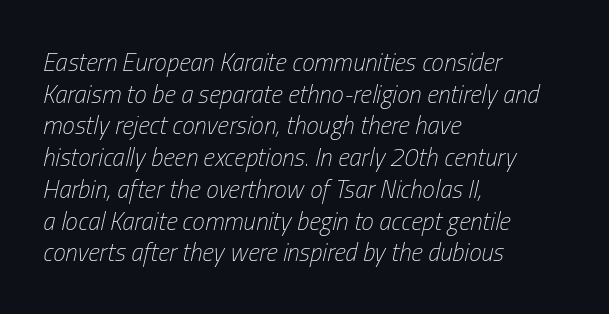
The image shows 25 px text type, italic (leaning right); set left-aligned, normal line spacing (1.27x), normal letter spacing, not underlined.
